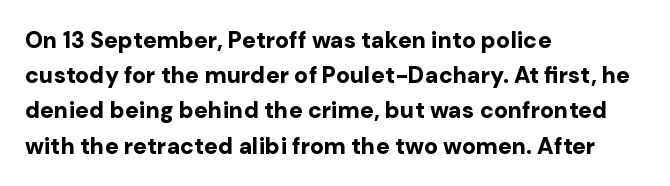
The image shows 23 px bold type, upright; set left-aligned, normal line spacing (1.53x), normal letter spacing, not underlined.
